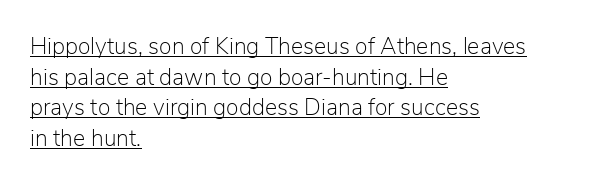
The image shows 23 px text type, upright; set left-aligned, normal line spacing (1.33x), normal letter spacing, underlined.
